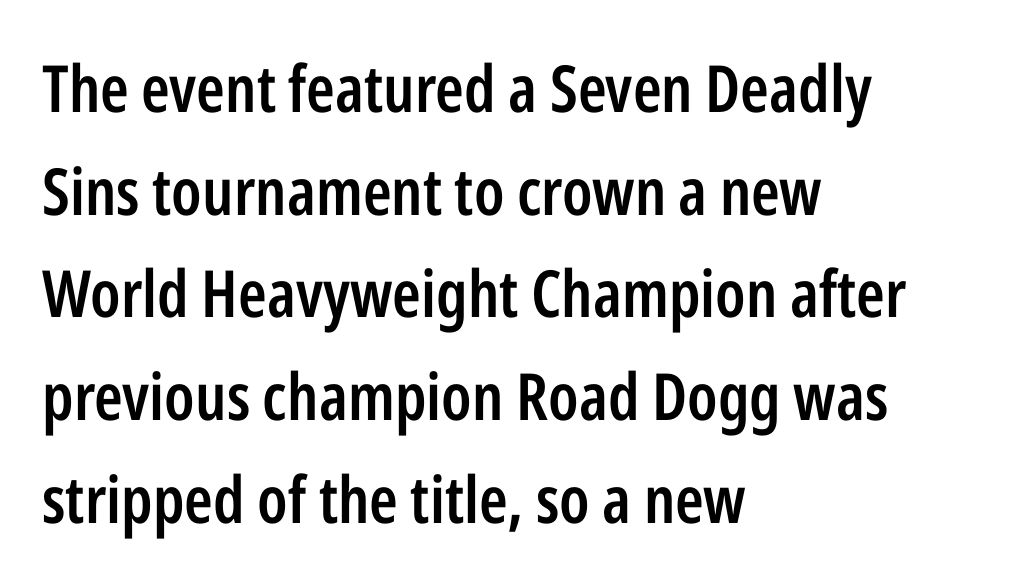
Q: Is the text bold? A: Semi-bold.
Q: Is the text italic (slanted)? A: No, it is upright.
Q: Is the typeface a serif or a sans-serif typeface? A: Sans-serif.
Q: Is the text underlined? A: No.
Q: How is the paragraph aligned? A: Left-aligned.
Q: Is the spacing between letters normal or unusually wide? A: Normal.
Q: Is the spacing between lines tight, normal or loose? A: Normal.
Q: Width (condensed, normal, or wide)? A: Condensed.
Q: Stroke contrast? A: Low.
Q: x-height? A: Medium.
Q: Monospaced? A: No.
